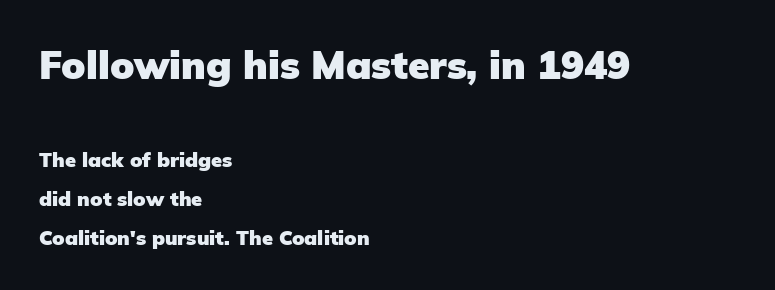
{"serif": "no", "italic": "no", "bold": "yes", "weight": "heavy", "width": "normal", "stroke_contrast": "low", "x_height": "medium", "monospaced": "no", "underline": "no", "align": "left", "line_spacing": "loose", "line_spacing_ratio": 1.95, "letter_spacing": "normal", "letter_spacing_em": 0.0, "larger_block": "first", "size_ratio": 1.95, "glyph_px": 39}
